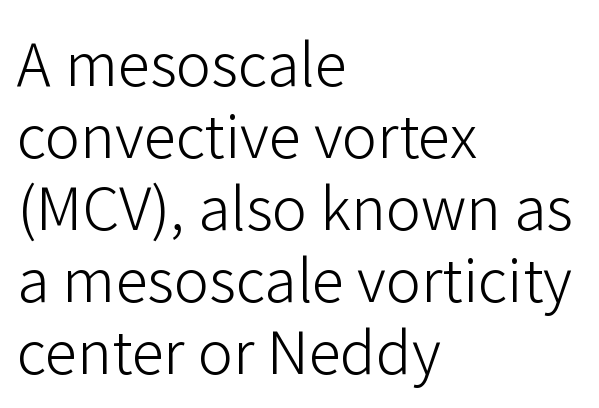
Heaviness? Minimal to ordinary, like unemphasized prose. The rendering anchors every line to the left-hand side. Is there any slant? The stems are plumb. Descenders hang freely into open space. Observe the absence of serifs on each vertical stroke in this sample. The passage shown is typed in a proportional face where columns would drift.
